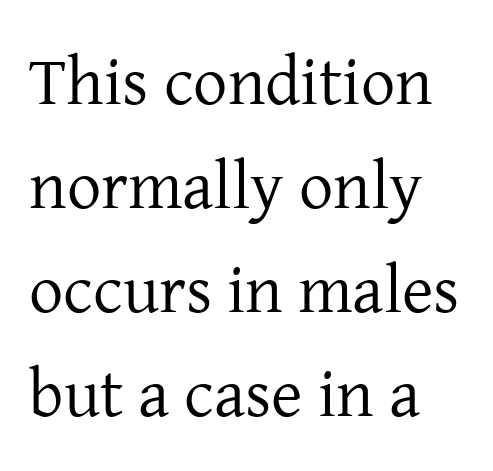
{"serif": "yes", "italic": "no", "bold": "no", "weight": "regular", "width": "normal", "stroke_contrast": "low", "x_height": "medium", "monospaced": "no", "underline": "no", "align": "left", "line_spacing": "normal", "line_spacing_ratio": 1.53, "letter_spacing": "normal", "letter_spacing_em": 0.0, "glyph_px": 68}
